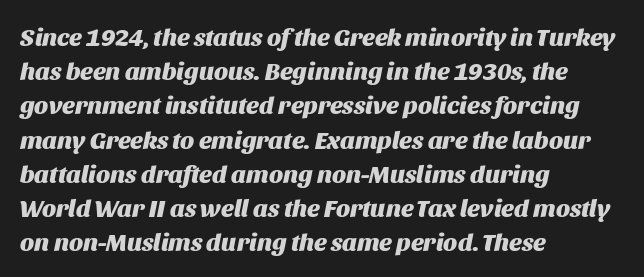
Check the space under the baseline: it is left empty. Strong, thick strokes mark this as bold type. The typesetter chose a ragged-right arrangement here. Characters follow at the spacing the type designer built in.
